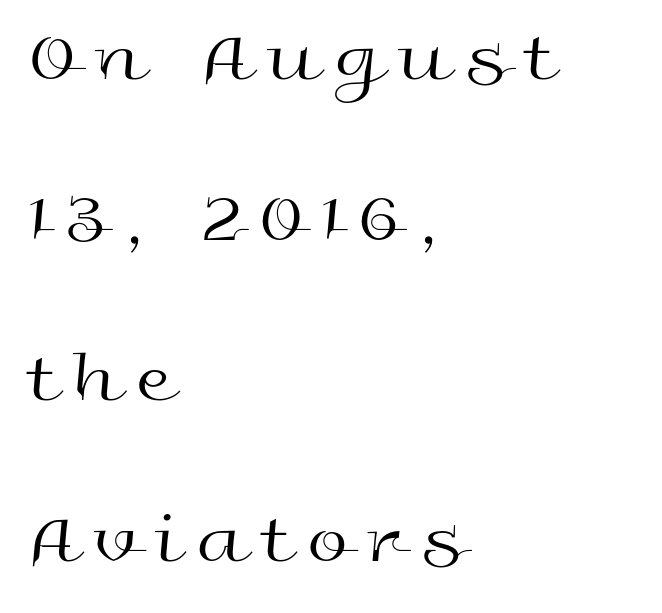
Q: Is the text bold? A: No.
Q: Is the text italic (slanted)? A: No, it is upright.
Q: Is the typeface a serif or a sans-serif typeface? A: Sans-serif.
Q: Is the text underlined? A: No.
Q: How is the paragraph aligned? A: Left-aligned.
Q: Is the spacing between letters normal or unusually wide? A: Unusually wide.
Q: Is the spacing between lines tight, normal or loose? A: Loose.
Q: Width (condensed, normal, or wide)? A: Wide.
Q: x-height? A: Medium.
Q: Monospaced? A: No.
